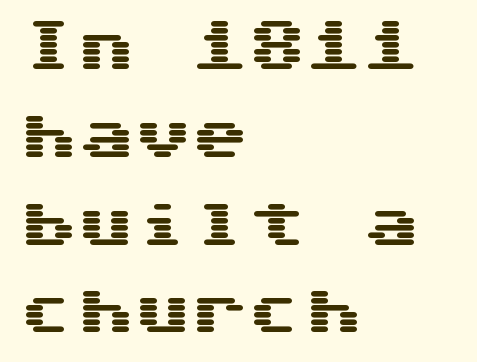
The image shows 57 px wide sans-serif type, upright, monospaced; set left-aligned, normal line spacing (1.54x), normal letter spacing, not underlined; medium stroke contrast and a medium x-height.
